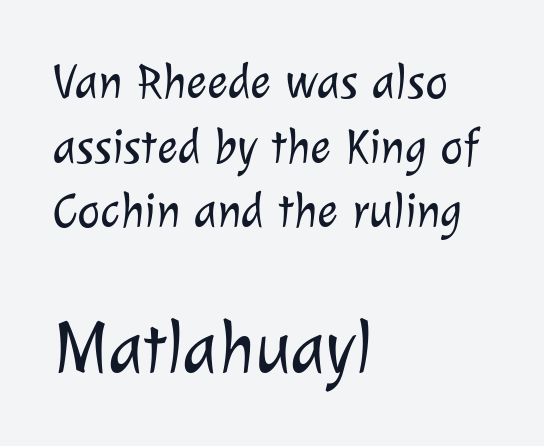
The emphasis by scale lands on block number two, below. No heavy texture on the line: the type isn't bold. The lines in this sample share a left origin and differ only in where they stop. A typesetter would call this proportional, since set widths differ per character. What kind of face is this? One without serifs — a sans. Tracking here is standard; glyphs follow each other at the usual distance.
